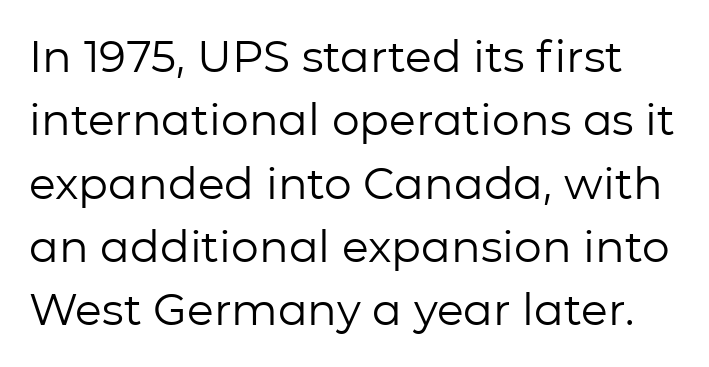
{"serif": "no", "italic": "no", "bold": "no", "weight": "regular", "width": "normal", "stroke_contrast": "low", "x_height": "medium", "monospaced": "no", "underline": "no", "line_spacing": "normal", "line_spacing_ratio": 1.44, "letter_spacing": "normal", "letter_spacing_em": 0.0, "glyph_px": 44}
